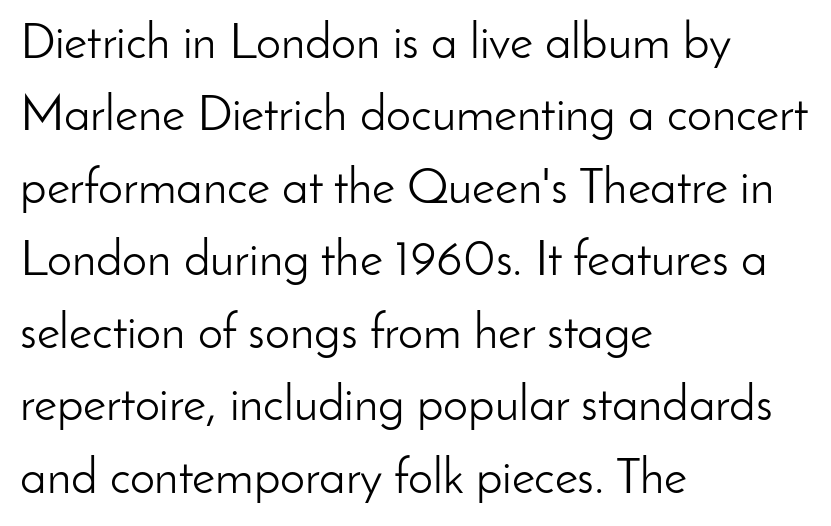
Q: Is the text bold? A: No.
Q: Is the text italic (slanted)? A: No, it is upright.
Q: Is the typeface a serif or a sans-serif typeface? A: Sans-serif.
Q: Is the text underlined? A: No.
Q: How is the paragraph aligned? A: Left-aligned.
Q: Is the spacing between letters normal or unusually wide? A: Normal.
Q: Is the spacing between lines tight, normal or loose? A: Normal.
Q: Width (condensed, normal, or wide)? A: Normal.
Q: Stroke contrast? A: Low.
Q: x-height? A: Small.
Q: Monospaced? A: No.
